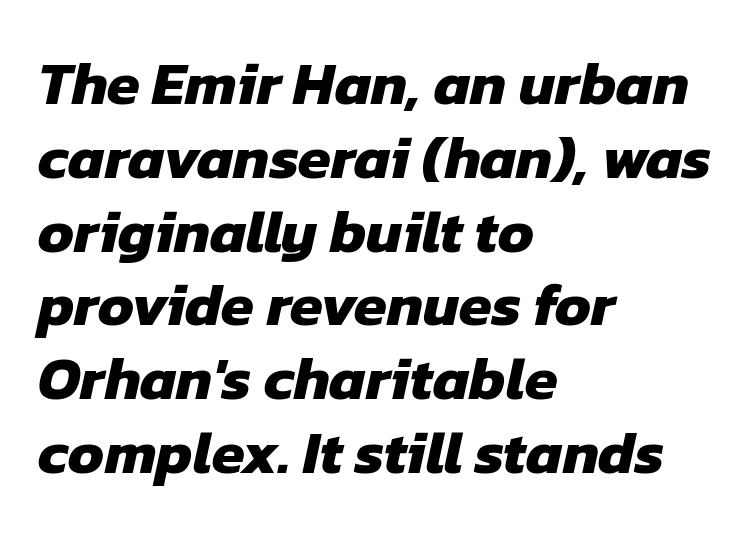
This sample has the flowing, uneven cadence of proportional lettering. The baseline area is clear. The type family on display is of the sans-serif kind. Each glyph is drawn with heavy, bold strokes. Tracking value appears to be zero — textbook default spacing.
